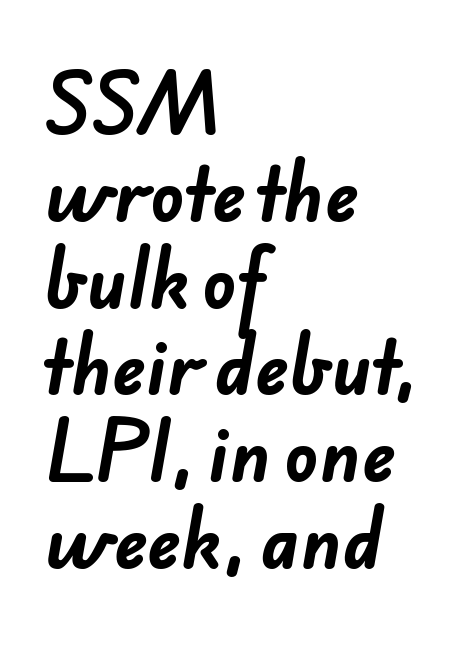
A student would call this left alignment; a typographer would say flush left, rag right. The gaps between neighbouring characters are ordinary and unremarkable. Thick stems and heavy bowls — unmistakably bold. Nothing sits at the stroke ends, so this counts as sans-serif. The passage shown is typed in a proportional face where columns would drift.
